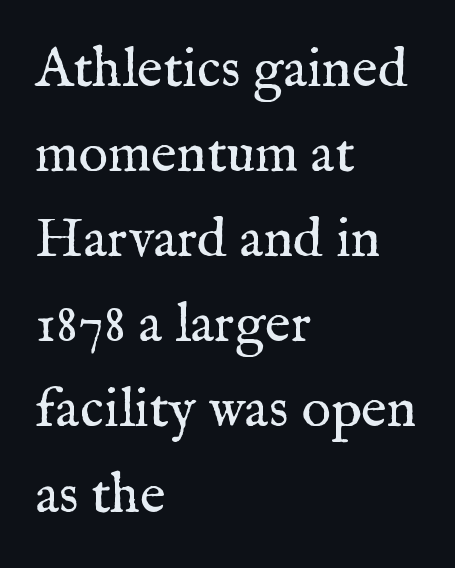
Line spacing here is normal. A classic flush-left, rag-right setting is used for this passage. Descenders are the only things crossing below the line. Tall strokes in this sample are plumb rather than angled. The designer went with a serif here, giving each stem small feet.
